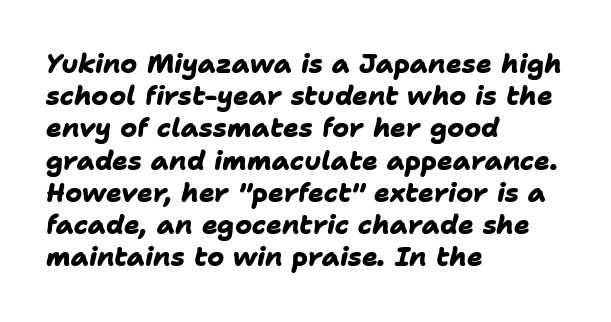
The image shows 26 px bold type; set left-aligned, line spacing 1.24x, normal letter spacing, not underlined.
